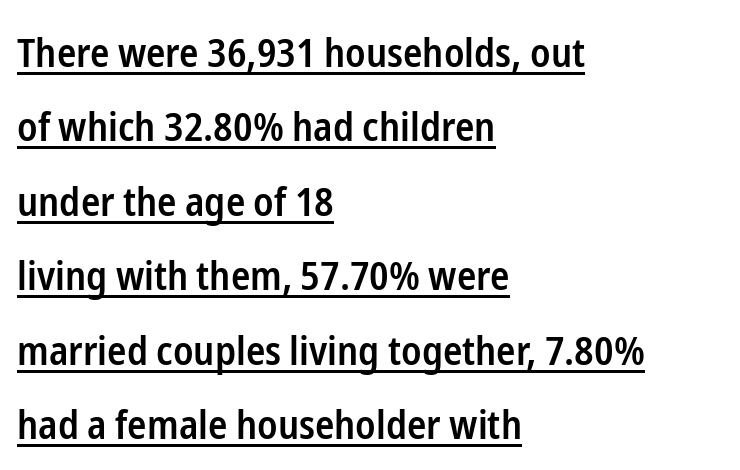
{"serif": "no", "italic": "no", "bold": "semi", "weight": "semibold", "width": "condensed", "stroke_contrast": "low", "x_height": "medium", "monospaced": "no", "underline": "yes", "align": "left", "line_spacing_ratio": 1.86, "letter_spacing": "normal", "letter_spacing_em": 0.0, "glyph_px": 40}
